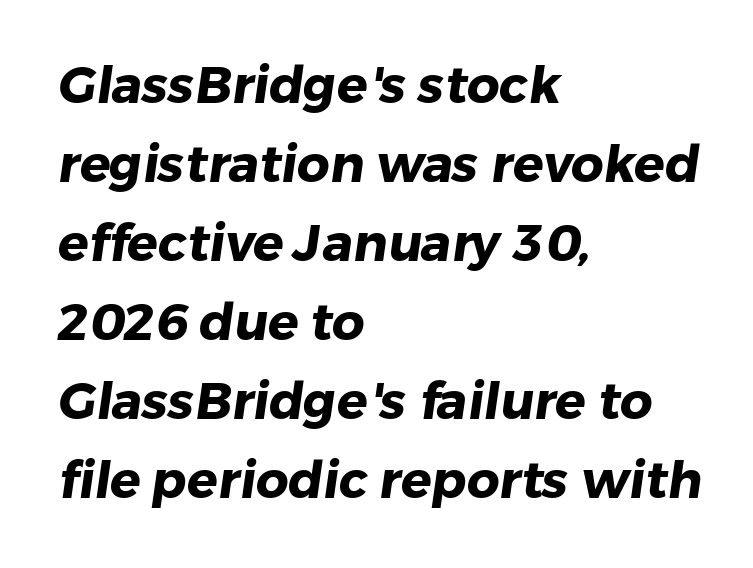
Does the type have serifs? No, each stem ends abruptly. Which margin do the lines hug? The left one — the right edge is uneven. Each word holds together tightly as a unit, with standard inter-letter gaps. Its strokes are broad and dark, the hallmark of bold type.
